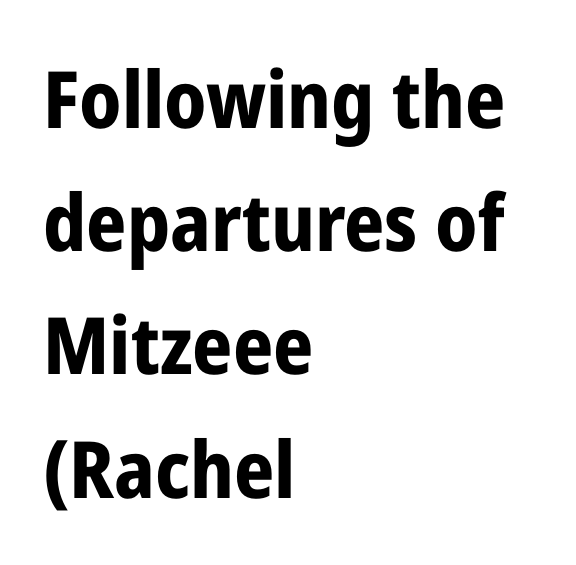
The image shows 79 px bold, condensed sans-serif type, upright; set left-aligned, normal line spacing (1.56x), normal letter spacing, not underlined; low stroke contrast and a medium x-height.
